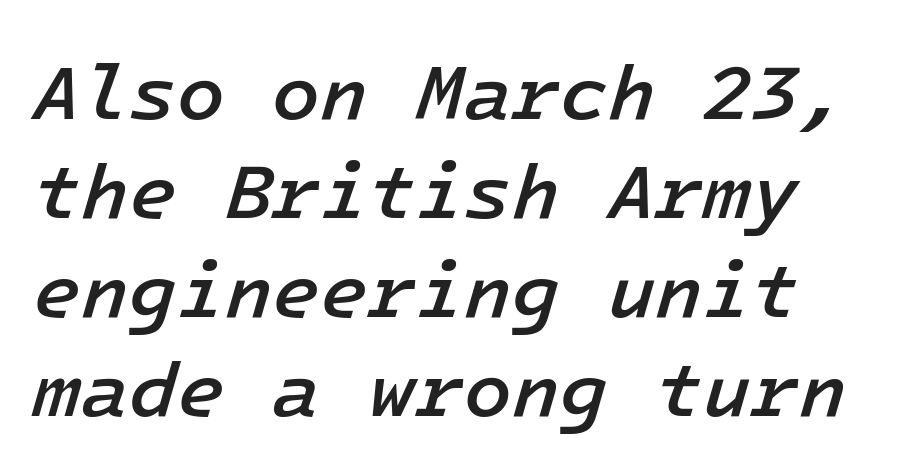
Q: Is the text bold? A: Semi-bold.
Q: Is the text italic (slanted)? A: Yes, it leans right by about 16 degrees.
Q: Is the text underlined? A: No.
Q: Is the spacing between letters normal or unusually wide? A: Normal.
Q: Is the spacing between lines tight, normal or loose? A: Normal.
Q: Width (condensed, normal, or wide)? A: Normal.
Q: Stroke contrast? A: Low.
Q: x-height? A: Medium.
